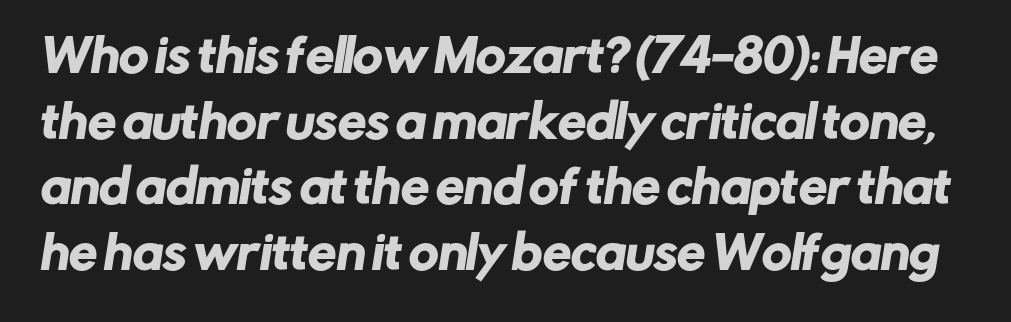
The image shows 45 px sans-serif type; set normal line spacing (1.46x), normal letter spacing, not underlined; low stroke contrast and a medium x-height.
